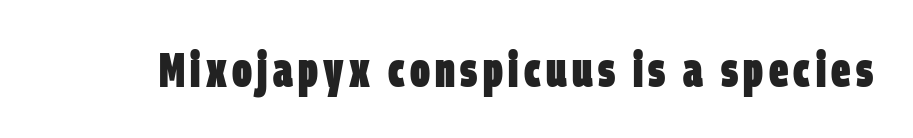
{"serif": "no", "bold": "yes", "weight": "heavy", "width": "condensed", "stroke_contrast": "low", "x_height": "large", "monospaced": "no", "underline": "no", "glyph_px": 48}
